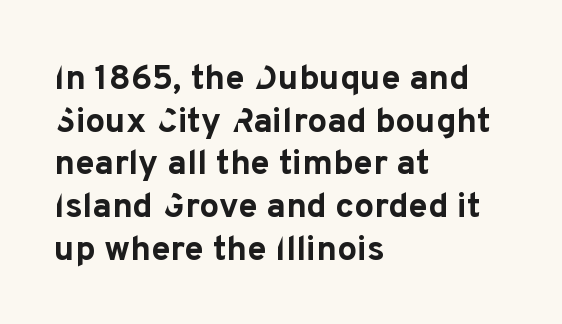
The image shows 35 px bold sans-serif type, upright; set left-aligned, line spacing 1.22x, normal letter spacing, not underlined; low stroke contrast and a medium x-height.
